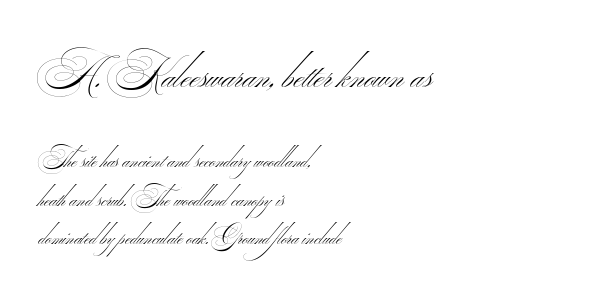
The image shows 42 px thin, wide sans-serif type; set left-aligned, normal line spacing (1.59x), normal letter spacing, not underlined; the first (top) block is 1.75x larger; medium stroke contrast.
